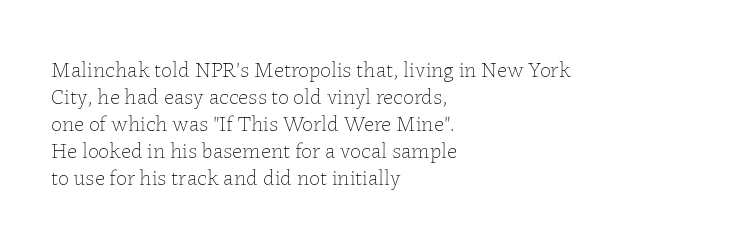
{"italic": "no", "bold": "no", "underline": "no", "align": "left", "line_spacing_ratio": 1.23, "letter_spacing": "normal", "letter_spacing_em": 0.0, "glyph_px": 22}
